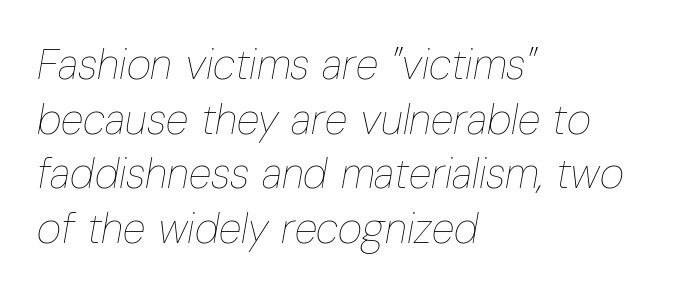
Q: Is the text bold? A: No.
Q: Is the text italic (slanted)? A: Yes, it leans right by about 10 degrees.
Q: Is the text underlined? A: No.
Q: How is the paragraph aligned? A: Left-aligned.
Q: Is the spacing between letters normal or unusually wide? A: Normal.
Q: Is the spacing between lines tight, normal or loose? A: Normal.
Q: Width (condensed, normal, or wide)? A: Condensed.
Q: Stroke contrast? A: Low.
Q: x-height? A: Medium.
Q: Monospaced? A: No.
